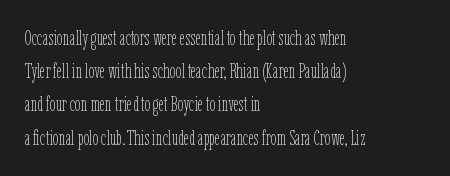
The face looks like a standard text weight, possibly lighter. Short and long lines alike share a common starting point at left. Vertically, the passage feels balanced, rows spaced as you'd expect. A bare baseline throughout the passage. Here the glyphs are tracked normally, forming tight word shapes.
